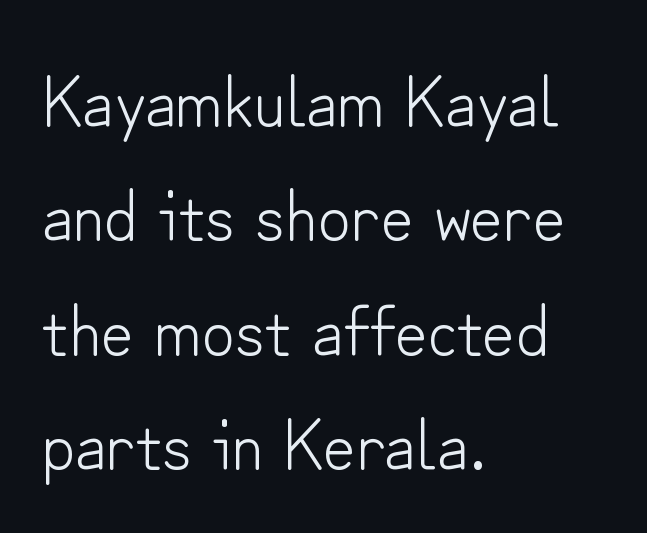
Q: Is the text bold? A: No.
Q: Is the text italic (slanted)? A: No, it is upright.
Q: Is the typeface a serif or a sans-serif typeface? A: Sans-serif.
Q: Is the text underlined? A: No.
Q: How is the paragraph aligned? A: Left-aligned.
Q: Is the spacing between letters normal or unusually wide? A: Normal.
Q: Is the spacing between lines tight, normal or loose? A: Normal.
Q: Width (condensed, normal, or wide)? A: Normal.
Q: Stroke contrast? A: Low.
Q: x-height? A: Small.
Q: Monospaced? A: No.
